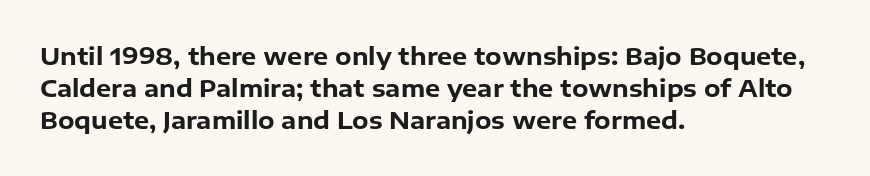
Heavy-handed strokes throughout: this text is bold. Ordinary non-slanted type is in use. The text block is weighted toward the left margin, trailing off unevenly rightward. Students, observe: this is what conventionally led text looks like. Students, note that the glyphs here touch the page at normal intervals. The words here are not underlined.
